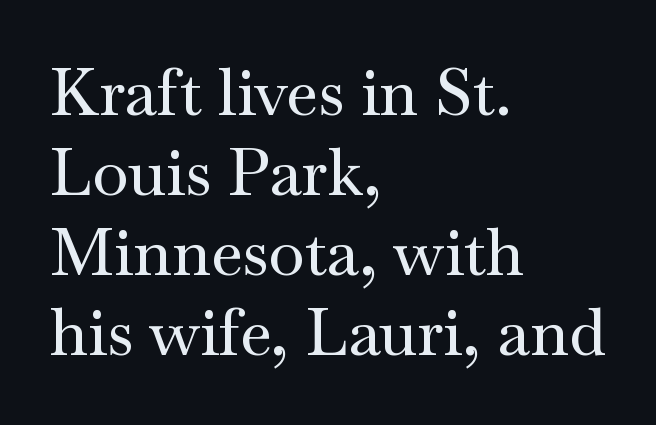
When letters stand straight like this, we call the style roman or upright. Are there feet on the stems? There are — it's a serif. Underline: absent. Is the block centered? No — it sits flush against the left margin. Do the characters align in a grid? No, the font is proportional. Tracking value appears to be zero — textbook default spacing.
